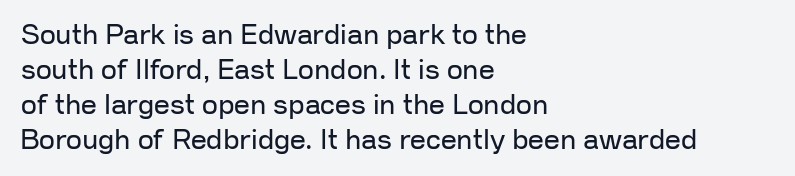
Q: Is the text bold? A: No.
Q: Is the text italic (slanted)? A: No, it is upright.
Q: Is the typeface a serif or a sans-serif typeface? A: Sans-serif.
Q: Is the text underlined? A: No.
Q: How is the paragraph aligned? A: Left-aligned.
Q: Is the spacing between letters normal or unusually wide? A: Normal.
Q: Is the spacing between lines tight, normal or loose? A: Normal.
Q: Width (condensed, normal, or wide)? A: Normal.
Q: Stroke contrast? A: Low.
Q: x-height? A: Medium.
Q: Monospaced? A: No.
